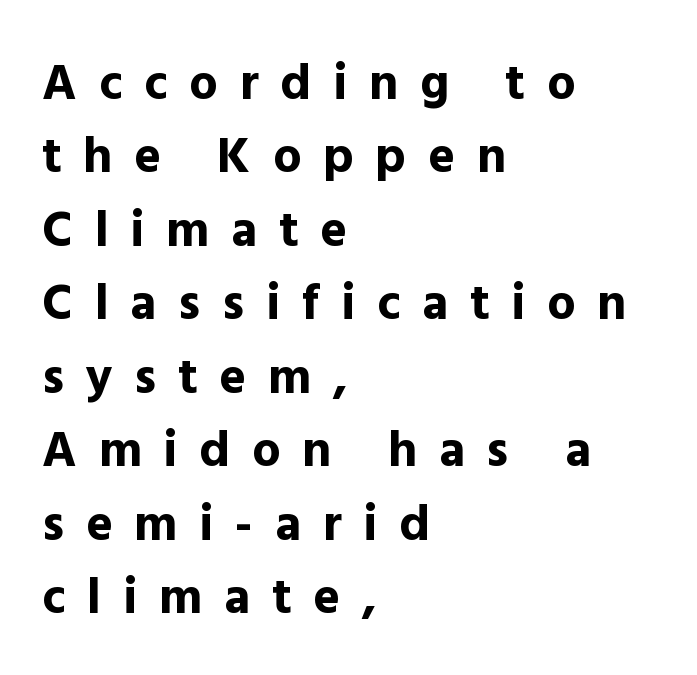
{"serif": "no", "italic": "no", "bold": "yes", "weight": "bold", "width": "normal", "x_height": "medium", "monospaced": "no", "underline": "no", "align": "left", "line_spacing": "normal", "line_spacing_ratio": 1.47, "letter_spacing": "wide", "letter_spacing_em": 0.44, "glyph_px": 50}
